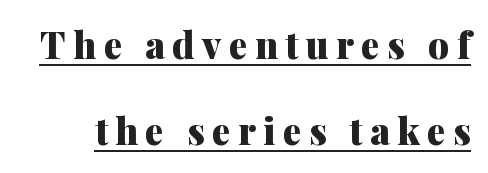
Q: Is the text bold? A: Yes.
Q: Is the text italic (slanted)? A: No, it is upright.
Q: Is the typeface a serif or a sans-serif typeface? A: Serif.
Q: Is the text underlined? A: Yes.
Q: Is the spacing between letters normal or unusually wide? A: Unusually wide.
Q: Is the spacing between lines tight, normal or loose? A: Loose.
Q: Width (condensed, normal, or wide)? A: Normal.
Q: Stroke contrast? A: Medium.
Q: x-height? A: Medium.
Q: Monospaced? A: No.
